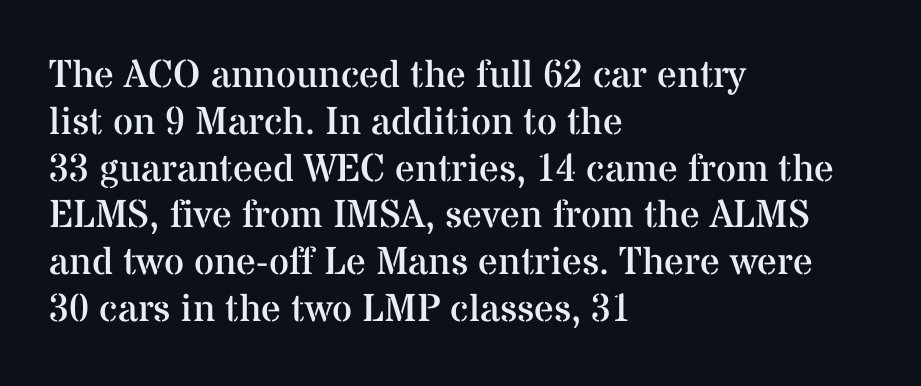
Check the space under the baseline: it is left empty. Is the letter spacing exaggerated? No — it looks like the ordinary default. Teacher's note: observe the even left margin — that is flush-left alignment. Letterform terminals end in serifs throughout the passage. It's the straight-up-and-down kind of type. Heaviness? Minimal to ordinary, like unemphasized prose.
